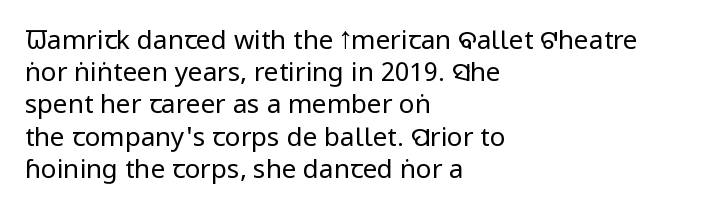
{"italic": "no", "bold": "no", "underline": "no", "align": "left", "line_spacing_ratio": 1.24, "letter_spacing": "normal", "letter_spacing_em": 0.0, "glyph_px": 26}
